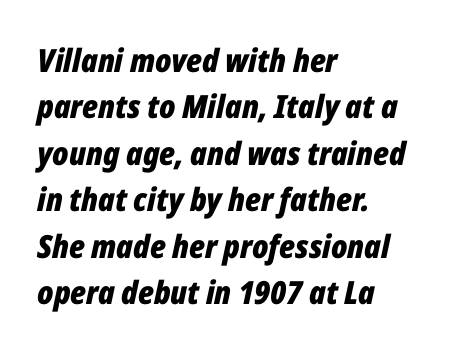
Bare-footed words on every line. Each letter keeps its own natural width here, so spacing adapts to shape. Weight check: bold — yes, fully. How are the letters spaced? Ordinarily, with no added tracking. A student would call this left alignment; a typographer would say flush left, rag right.
